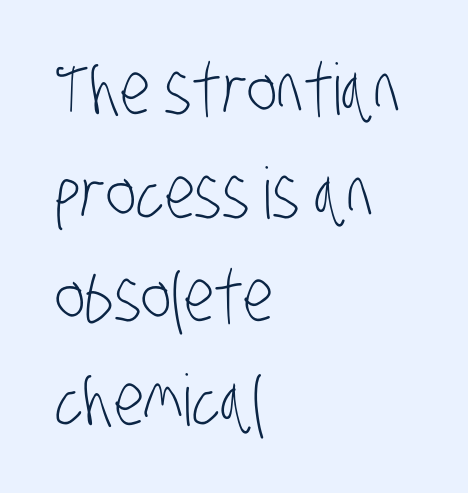
{"serif": "no", "bold": "no", "weight": "light", "width": "condensed", "stroke_contrast": "low", "x_height": "large", "monospaced": "no", "underline": "no", "align": "left", "line_spacing": "normal", "line_spacing_ratio": 1.46, "letter_spacing": "normal", "letter_spacing_em": 0.0, "glyph_px": 71}
